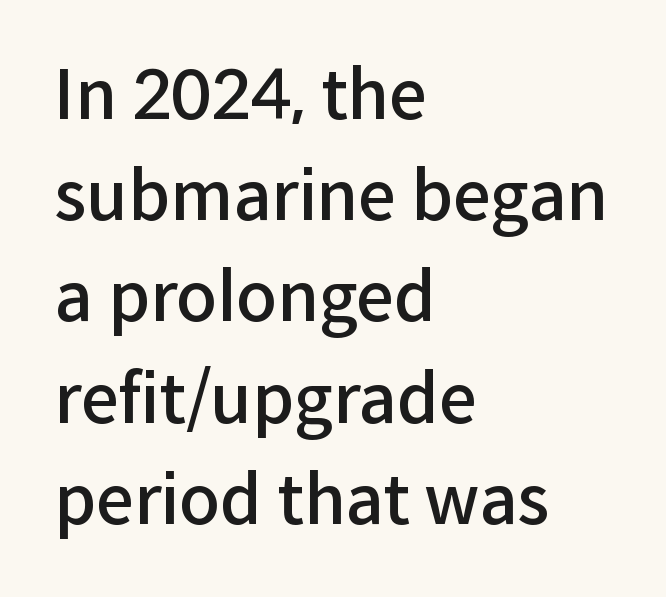
{"serif": "no", "italic": "no", "bold": "semi", "weight": "semibold", "width": "normal", "stroke_contrast": "low", "x_height": "medium", "monospaced": "no", "underline": "no", "align": "left", "line_spacing": "normal", "line_spacing_ratio": 1.51, "letter_spacing": "normal", "letter_spacing_em": 0.0, "glyph_px": 67}
